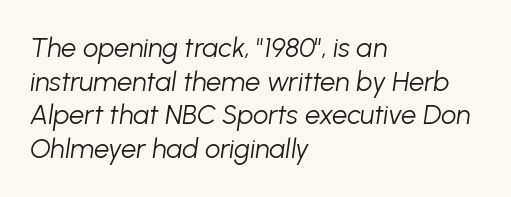
Q: Is the text bold? A: No.
Q: Is the text italic (slanted)? A: Yes, it leans right by about 8 degrees.
Q: Is the text underlined? A: No.
Q: How is the paragraph aligned? A: Left-aligned.
Q: Is the spacing between letters normal or unusually wide? A: Normal.
Q: Is the spacing between lines tight, normal or loose? A: Normal.
